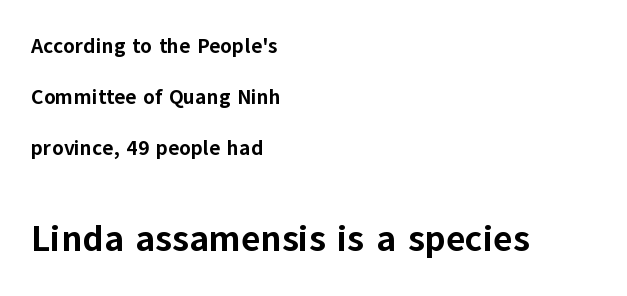
The image shows 37 px bold sans-serif type, upright; set left-aligned, loose line spacing (2.42x), normal letter spacing, not underlined; the second (bottom) block is 1.76x larger; low stroke contrast and a medium x-height.
